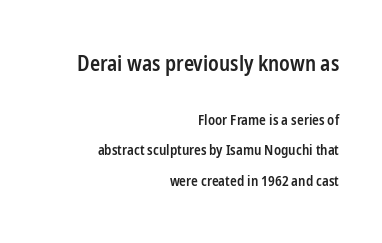
{"italic": "no", "bold": "semi", "underline": "no", "align": "right", "line_spacing": "loose", "line_spacing_ratio": 2.19, "letter_spacing": "normal", "letter_spacing_em": 0.0, "larger_block": "first", "size_ratio": 1.5, "glyph_px": 21}
